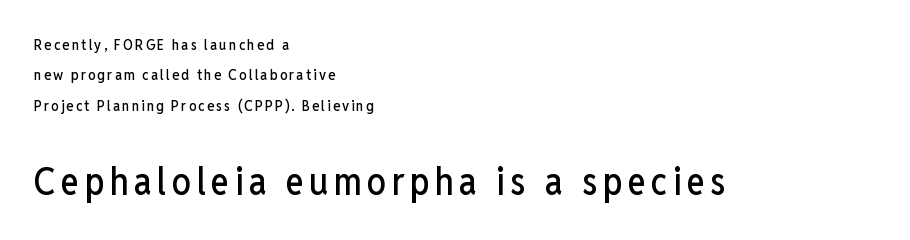
The image shows 38 px condensed sans-serif type, upright; set left-aligned, loose line spacing (2.03x), not underlined; the second (bottom) block is 2.53x larger; low stroke contrast and a medium x-height.
